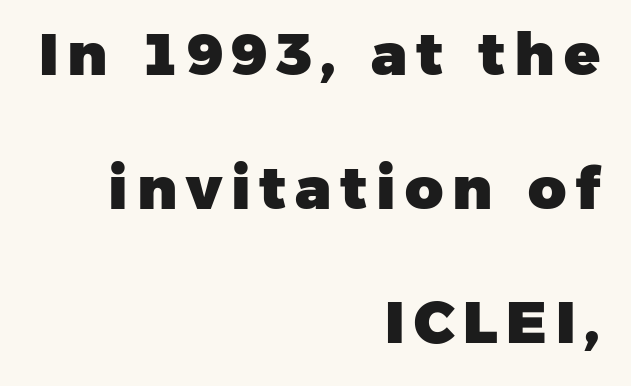
{"serif": "no", "bold": "yes", "weight": "heavy", "width": "normal", "stroke_contrast": "low", "x_height": "medium", "monospaced": "no", "underline": "no", "align": "right", "line_spacing": "loose", "line_spacing_ratio": 2.27, "glyph_px": 59}
